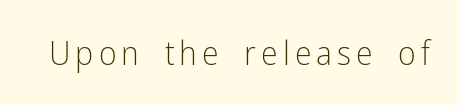
Q: Is the text bold? A: No.
Q: Is the text italic (slanted)? A: No, it is upright.
Q: Is the typeface a serif or a sans-serif typeface? A: Sans-serif.
Q: Is the text underlined? A: No.
Q: Width (condensed, normal, or wide)? A: Condensed.
Q: Stroke contrast? A: Low.
Q: x-height? A: Medium.
Q: Monospaced? A: No.
